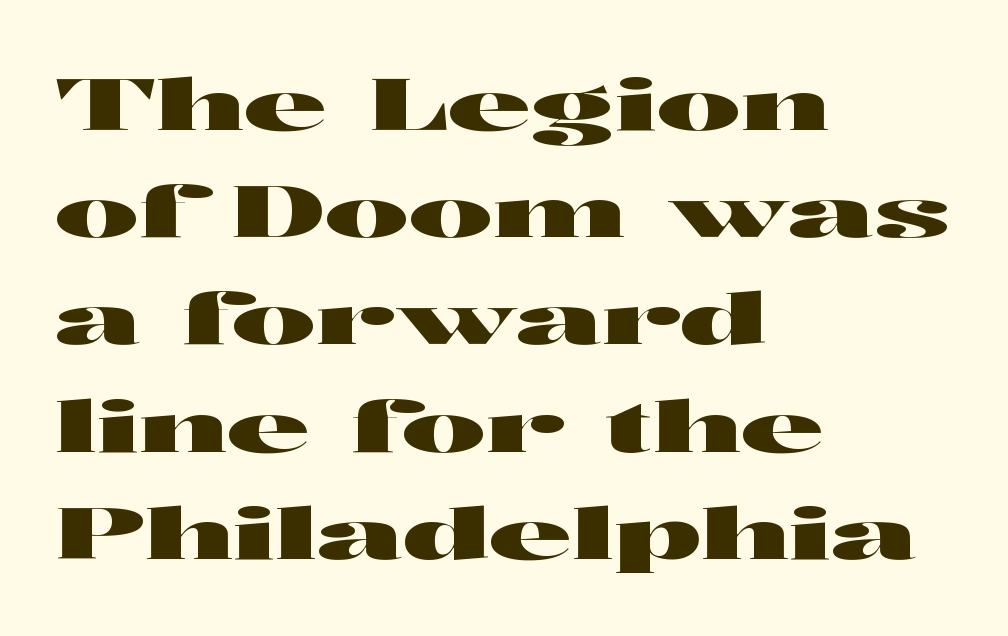
Q: Is the text italic (slanted)? A: No, it is upright.
Q: Is the typeface a serif or a sans-serif typeface? A: Sans-serif.
Q: Is the text underlined? A: No.
Q: How is the paragraph aligned? A: Left-aligned.
Q: Is the spacing between letters normal or unusually wide? A: Normal.
Q: Is the spacing between lines tight, normal or loose? A: Normal.
Q: Width (condensed, normal, or wide)? A: Wide.
Q: Stroke contrast? A: High.
Q: x-height? A: Medium.
Q: Monospaced? A: No.
